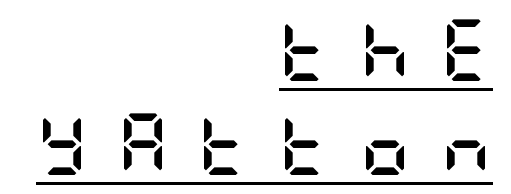
{"serif": "no", "italic": "no", "bold": "yes", "weight": "semibold", "width": "condensed", "stroke_contrast": "low", "x_height": "large", "underline": "yes", "align": "right", "line_spacing": "normal", "line_spacing_ratio": 1.51, "letter_spacing": "wide", "letter_spacing_em": 0.49, "glyph_px": 62}
